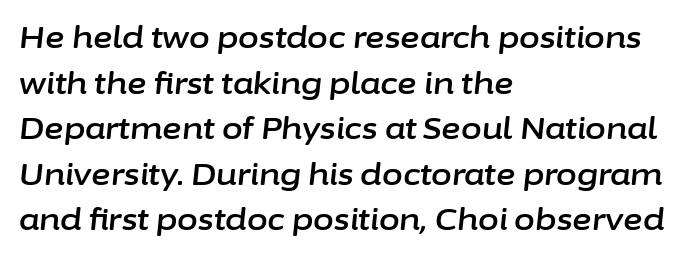
Horizontal alignment here is leftward, the default for most running prose. The space directly below the letters is spotless. Spacing verdict: proportional, widths tailored to each character. When letters slant like this, we call the style italic.
